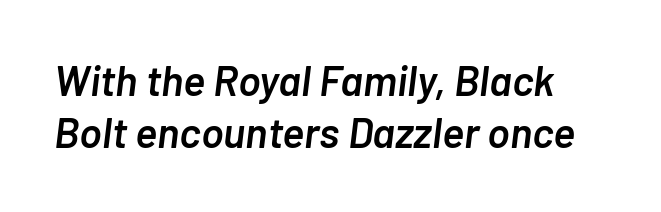
The image shows 42 px semibold type, italic (leaning right); set line spacing 1.24x, normal letter spacing, not underlined; low stroke contrast and a medium x-height.
